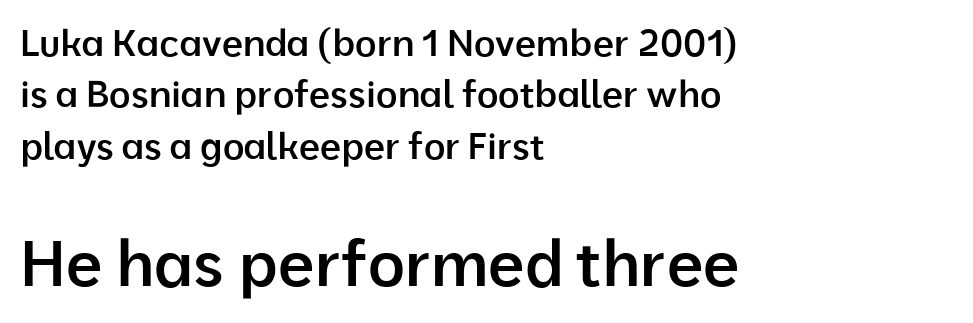
Is this a fixed-width face? No — the glyphs have proportional, varying widths. Style check: upright. Does the bottom block carry the larger type? Yes, it does. A normal amount of white space separates one row of letters from the next.
